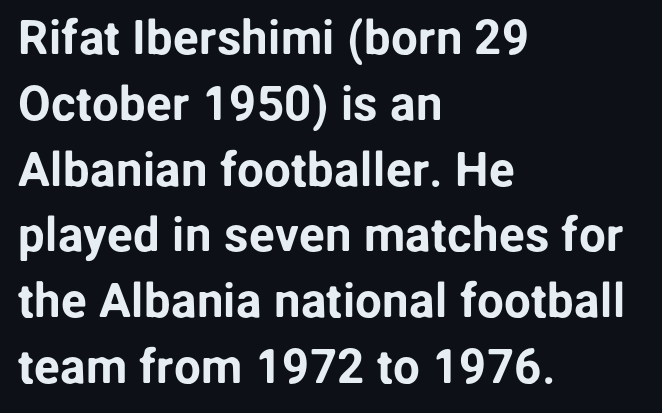
A clean baseline with only descenders dipping below it. Is the letter spacing exaggerated? No — it looks like the ordinary default. Interline gaps are of average width in this sample. Casual observation: everything's shoved over to the left. Note the varied advance widths — an 'i' is clearly narrower than an 'm'. The specimen reads as upright at a glance.
